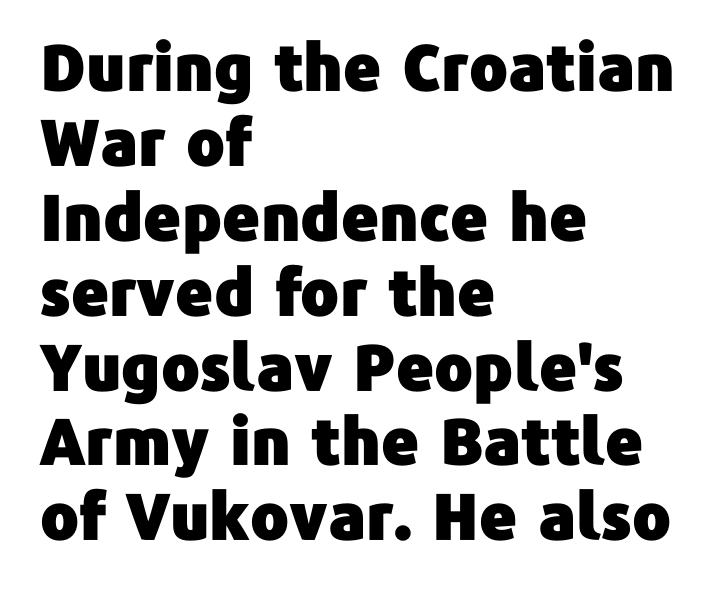
Q: Is the text italic (slanted)? A: No, it is upright.
Q: Is the typeface a serif or a sans-serif typeface? A: Sans-serif.
Q: Is the text underlined? A: No.
Q: How is the paragraph aligned? A: Left-aligned.
Q: Is the spacing between letters normal or unusually wide? A: Normal.
Q: Width (condensed, normal, or wide)? A: Normal.
Q: Stroke contrast? A: Low.
Q: x-height? A: Medium.
Q: Monospaced? A: No.
